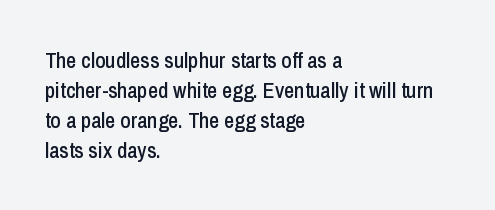
{"italic": "no", "underline": "no", "align": "left", "line_spacing": "normal", "line_spacing_ratio": 1.36, "letter_spacing": "normal", "letter_spacing_em": 0.0, "glyph_px": 22}
